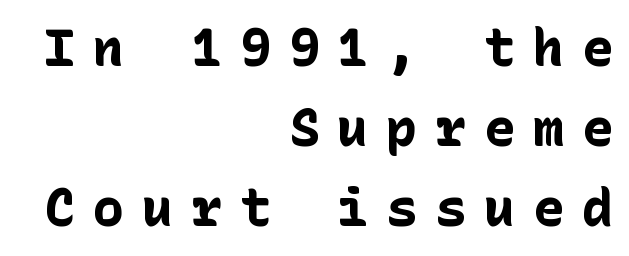
{"serif": "no", "italic": "no", "bold": "yes", "weight": "bold", "width": "normal", "stroke_contrast": "low", "x_height": "medium", "underline": "no", "align": "right", "line_spacing": "normal", "line_spacing_ratio": 1.54, "letter_spacing": "wide", "letter_spacing_em": 0.34, "glyph_px": 52}
